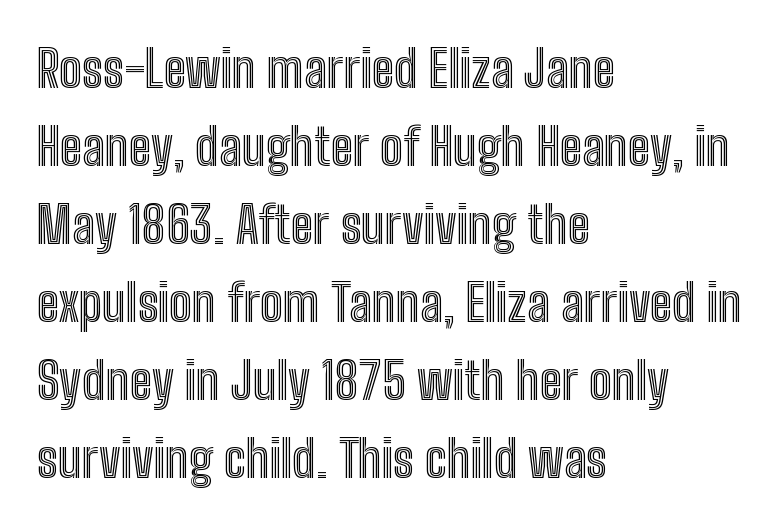
{"italic": "no", "width": "condensed", "x_height": "medium", "monospaced": "no", "underline": "no", "align": "left", "line_spacing": "normal", "line_spacing_ratio": 1.53, "letter_spacing": "normal", "letter_spacing_em": 0.0, "glyph_px": 51}
